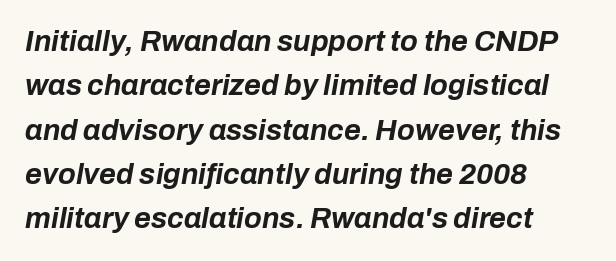
{"italic": "yes", "lean": "right", "slant_degrees": 10, "bold": "yes", "weight": "bold", "width": "normal", "stroke_contrast": "low", "x_height": "medium", "monospaced": "no", "underline": "no", "align": "left", "line_spacing": "normal", "line_spacing_ratio": 1.53, "letter_spacing": "normal", "letter_spacing_em": 0.0, "glyph_px": 29}
